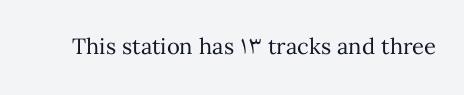
Q: Is the text bold? A: No.
Q: Is the text italic (slanted)? A: No, it is upright.
Q: Is the text underlined? A: No.
Q: Is the spacing between letters normal or unusually wide? A: Normal.
